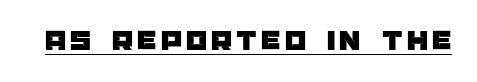
The image shows 30 px sans-serif type, upright; set underlined; low stroke contrast and a large x-height.
